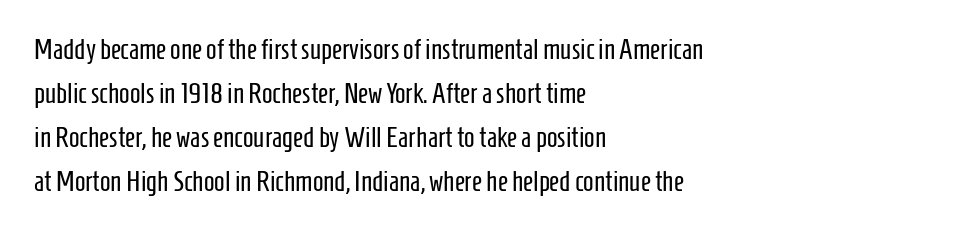
Q: Is the text bold? A: No.
Q: Is the text italic (slanted)? A: No, it is upright.
Q: Is the typeface a serif or a sans-serif typeface? A: Sans-serif.
Q: Is the text underlined? A: No.
Q: How is the paragraph aligned? A: Left-aligned.
Q: Is the spacing between letters normal or unusually wide? A: Normal.
Q: Is the spacing between lines tight, normal or loose? A: Normal.
Q: Width (condensed, normal, or wide)? A: Condensed.
Q: Stroke contrast? A: Low.
Q: x-height? A: Medium.
Q: Monospaced? A: No.
